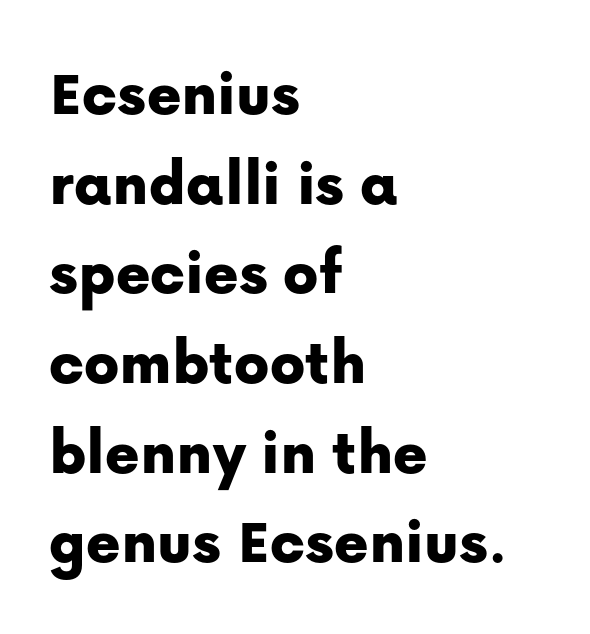
The image shows 65 px sans-serif type, upright; set left-aligned, normal line spacing (1.38x), normal letter spacing, not underlined; low stroke contrast and a medium x-height.
